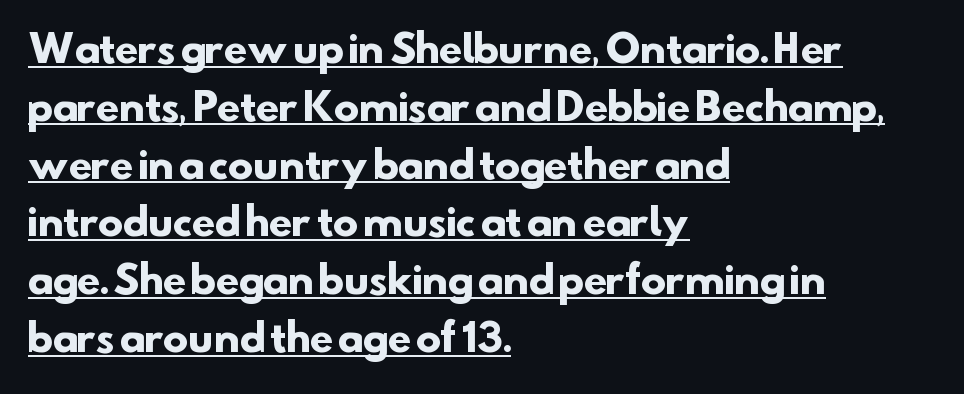
{"serif": "no", "bold": "yes", "weight": "heavy", "width": "normal", "stroke_contrast": "low", "x_height": "small", "monospaced": "no", "underline": "yes", "align": "left", "line_spacing": "normal", "line_spacing_ratio": 1.52, "letter_spacing": "normal", "letter_spacing_em": 0.0, "glyph_px": 38}
